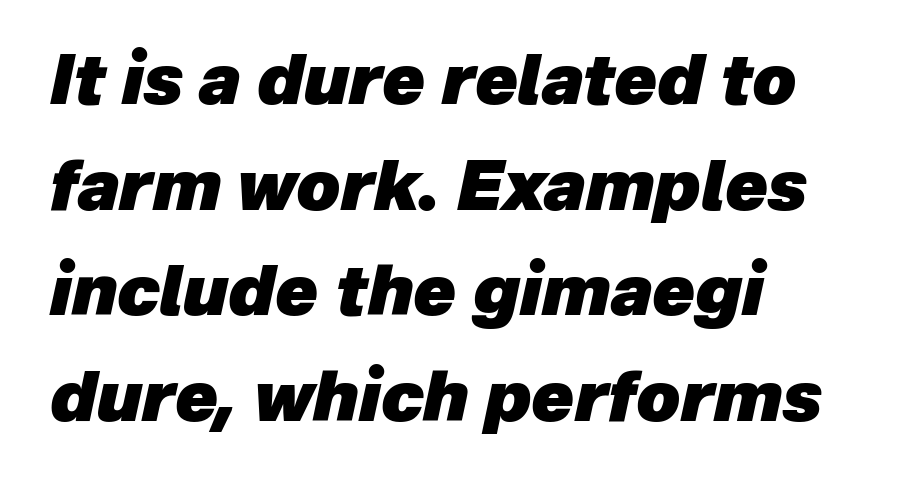
{"italic": "yes", "lean": "right", "slant_degrees": 12, "bold": "yes", "weight": "heavy", "width": "normal", "stroke_contrast": "low", "x_height": "medium", "monospaced": "no", "underline": "no", "align": "left", "line_spacing": "normal", "line_spacing_ratio": 1.53, "letter_spacing": "normal", "letter_spacing_em": 0.0, "glyph_px": 69}
